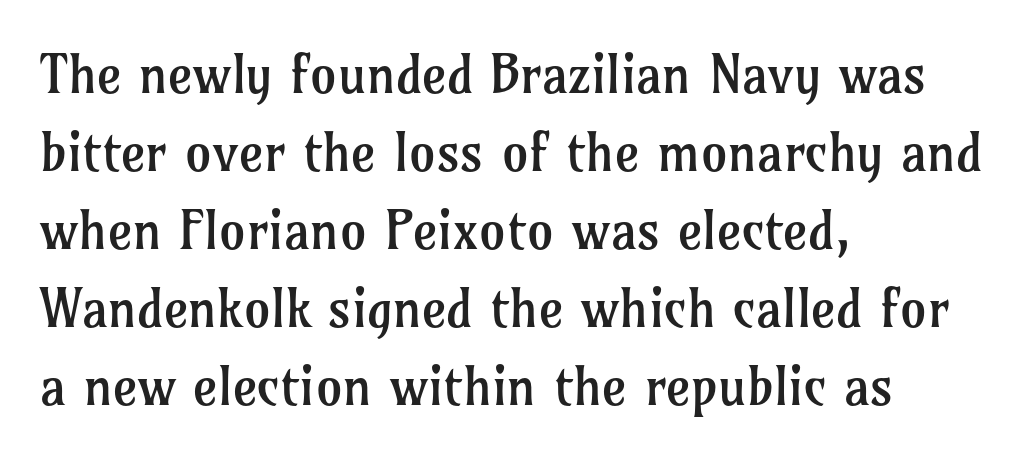
Each word holds together tightly as a unit, with standard inter-letter gaps. Weight class: somewhere from thin through regular. This block has exactly the height ordinary leading produces. Type style note: has serifs. A classic flush-left, rag-right setting is used for this passage.
